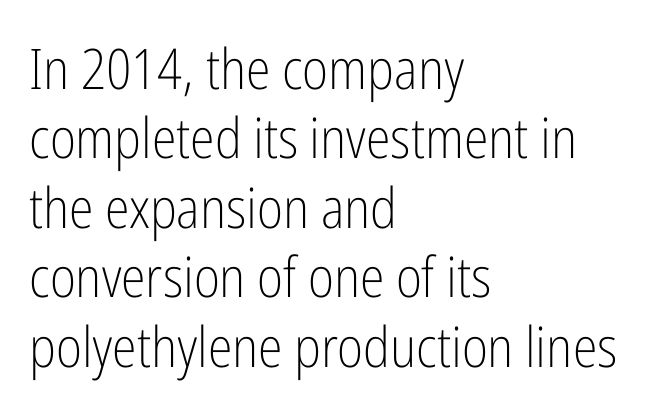
The image shows 56 px light, condensed sans-serif type, upright; set left-aligned, line spacing 1.24x, normal letter spacing, not underlined; low stroke contrast and a medium x-height.
